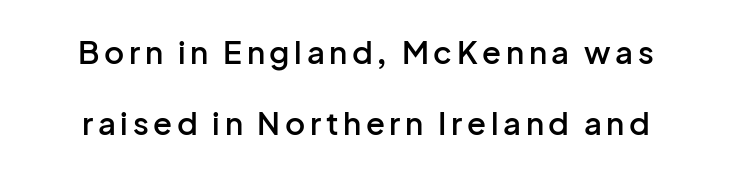
{"serif": "no", "italic": "no", "bold": "semi", "weight": "semibold", "width": "normal", "stroke_contrast": "low", "x_height": "medium", "monospaced": "no", "underline": "no", "line_spacing": "loose", "line_spacing_ratio": 2.29, "glyph_px": 31}
